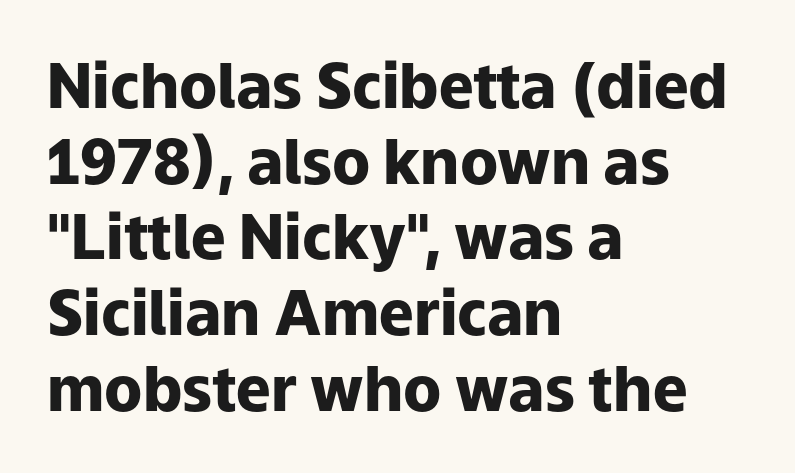
{"serif": "no", "italic": "no", "bold": "yes", "weight": "heavy", "width": "normal", "stroke_contrast": "low", "x_height": "medium", "monospaced": "no", "underline": "no", "align": "left", "line_spacing_ratio": 1.22, "letter_spacing": "normal", "letter_spacing_em": 0.0, "glyph_px": 62}
